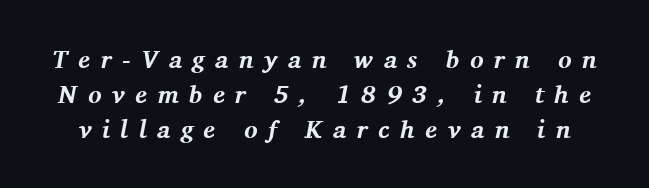
Descenders are the only things crossing below the line. Whoever set this chose a conventional vertical rhythm. Set as a true bold cut, around the 700 mark. How are the letters spaced? Widely, with obvious added tracking.
